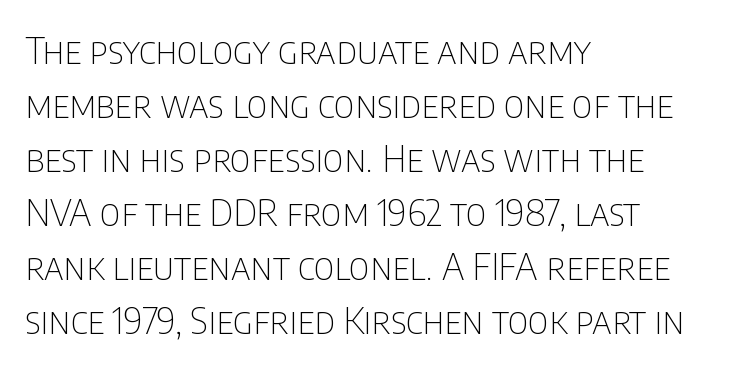
Q: Is the text bold? A: No.
Q: Is the text italic (slanted)? A: No, it is upright.
Q: Is the typeface a serif or a sans-serif typeface? A: Sans-serif.
Q: Is the text underlined? A: No.
Q: How is the paragraph aligned? A: Left-aligned.
Q: Is the spacing between letters normal or unusually wide? A: Normal.
Q: Is the spacing between lines tight, normal or loose? A: Normal.
Q: Width (condensed, normal, or wide)? A: Condensed.
Q: Stroke contrast? A: Low.
Q: x-height? A: Large.
Q: Monospaced? A: No.
